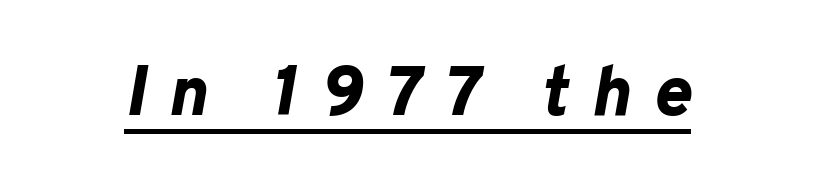
{"italic": "yes", "lean": "right", "slant_degrees": 10, "bold": "yes", "weight": "bold", "width": "normal", "stroke_contrast": "low", "x_height": "medium", "monospaced": "no", "underline": "yes", "letter_spacing": "wide", "letter_spacing_em": 0.33, "glyph_px": 70}
